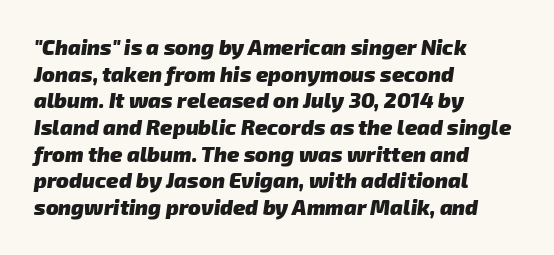
Q: Is the text bold? A: Yes.
Q: Is the text underlined? A: No.
Q: How is the paragraph aligned? A: Left-aligned.
Q: Is the spacing between letters normal or unusually wide? A: Normal.
Q: Is the spacing between lines tight, normal or loose? A: Normal.
